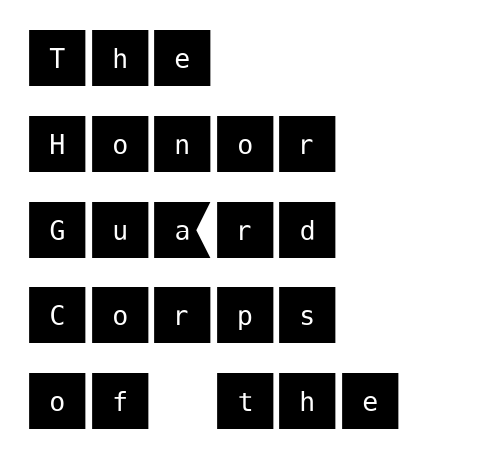
Q: Is the text italic (slanted)? A: No, it is upright.
Q: Is the typeface a serif or a sans-serif typeface? A: Sans-serif.
Q: Is the text underlined? A: No.
Q: How is the paragraph aligned? A: Left-aligned.
Q: Is the spacing between letters normal or unusually wide? A: Normal.
Q: Is the spacing between lines tight, normal or loose? A: Normal.
Q: Width (condensed, normal, or wide)? A: Normal.
Q: Stroke contrast? A: Medium.
Q: x-height? A: Large.
